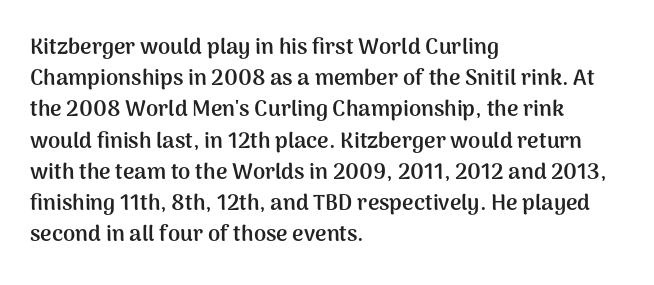
The image shows 22 px bold type, upright; set left-aligned, normal line spacing (1.42x), normal letter spacing, not underlined.
